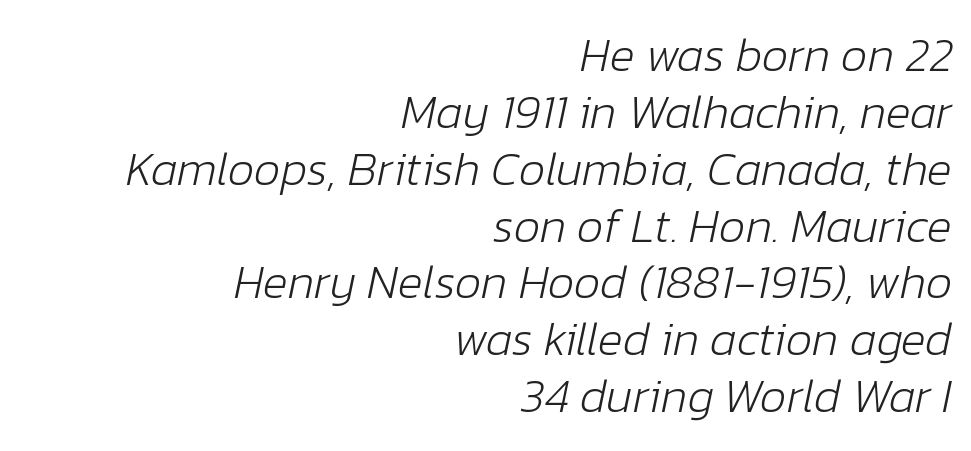
{"italic": "yes", "lean": "right", "slant_degrees": 12, "bold": "no", "weight": "light", "width": "normal", "stroke_contrast": "low", "x_height": "medium", "monospaced": "no", "underline": "no", "align": "right", "line_spacing_ratio": 1.21, "letter_spacing": "normal", "letter_spacing_em": 0.0, "glyph_px": 47}
